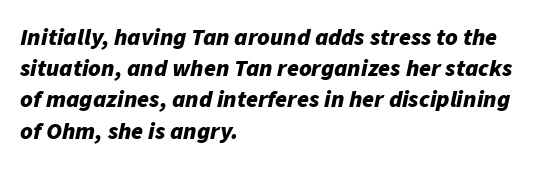
You could call the tracking neutral — neither tight nor loose. Compared with an ordinary text face, these strokes are far heavier — a full bold. Bare-footed words on every line. Each new line begins a customary step beneath the previous one.
